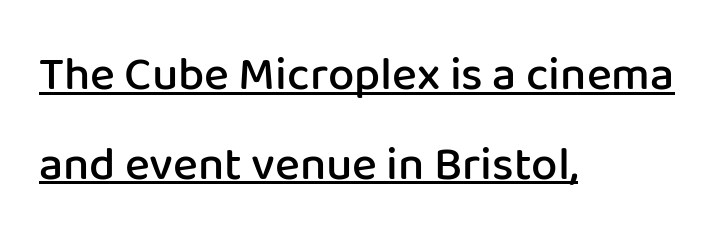
Rendered with straight, roman letterforms. The strokes are fattened partway — semibold, not bold. Students, observe the line beneath the letters — that is underlining. Horizontally, the lines are justified to the leading edge only. Glyph-to-glyph distance matches everyday printed text. Character widths vary here, with narrow letters taking less room than wide ones.
